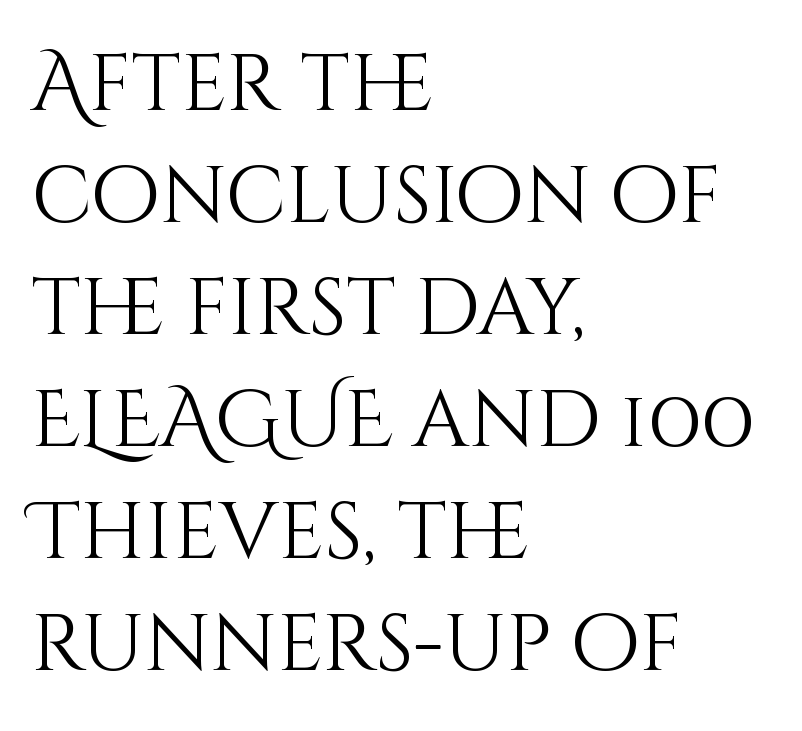
{"italic": "no", "bold": "no", "weight": "light", "width": "normal", "stroke_contrast": "medium", "x_height": "large", "monospaced": "no", "underline": "no", "align": "left", "line_spacing": "normal", "line_spacing_ratio": 1.4, "letter_spacing": "normal", "letter_spacing_em": 0.0, "glyph_px": 80}
